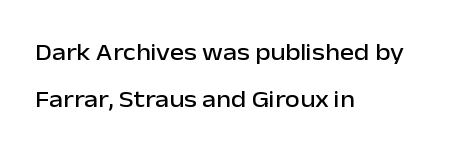
Q: Is the text italic (slanted)? A: No, it is upright.
Q: Is the text underlined? A: No.
Q: How is the paragraph aligned? A: Left-aligned.
Q: Is the spacing between letters normal or unusually wide? A: Normal.
Q: Is the spacing between lines tight, normal or loose? A: Loose.
